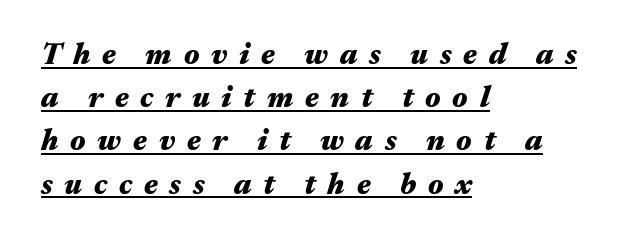
The image shows 30 px heavy, wide type, italic (leaning right); set left-aligned, normal line spacing (1.44x), unusually wide letter spacing (+0.39 em), underlined; medium stroke contrast and a medium x-height.
